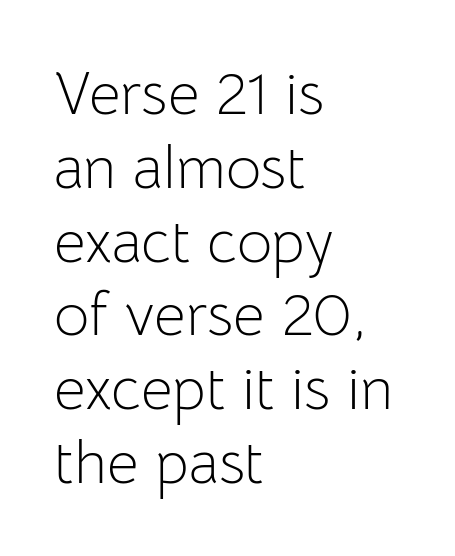
You could not count columns in this text — the font is proportionally spaced. Think standard paragraph weight, or any step lighter than that. I'd call this a sans setting — the letters go barefoot. Leftover space on each line is placed entirely after the last word.
